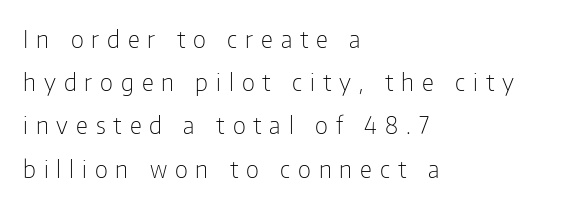
Q: Is the text bold? A: No.
Q: Is the text italic (slanted)? A: No, it is upright.
Q: Is the text underlined? A: No.
Q: How is the paragraph aligned? A: Left-aligned.
Q: Is the spacing between letters normal or unusually wide? A: Unusually wide.
